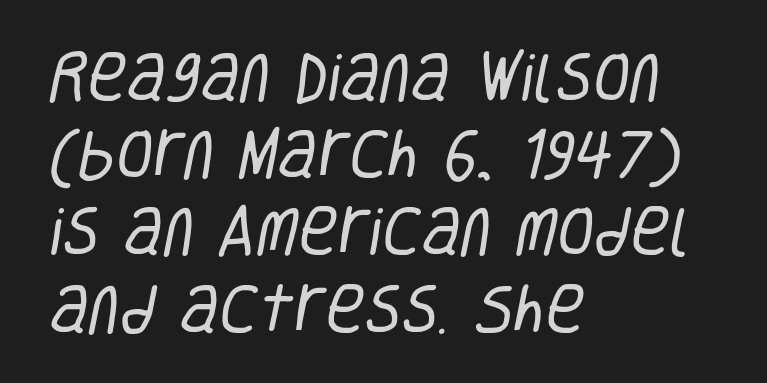
The image shows 54 px regular-weight, condensed sans-serif type; set left-aligned, normal line spacing (1.43x), normal letter spacing, not underlined; low stroke contrast and a large x-height.
